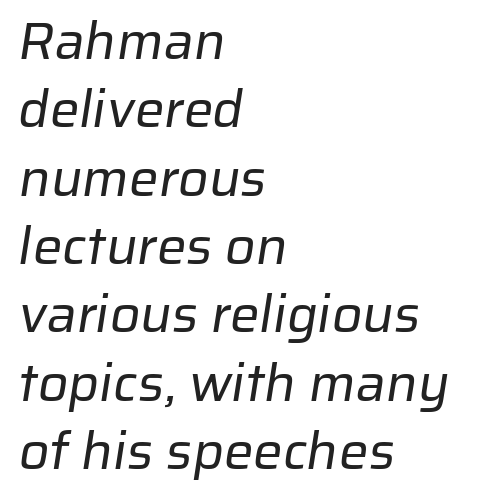
{"serif": "no", "bold": "no", "weight": "regular", "width": "normal", "stroke_contrast": "low", "x_height": "medium", "monospaced": "no", "underline": "no", "align": "left", "line_spacing": "normal", "line_spacing_ratio": 1.29, "letter_spacing": "normal", "letter_spacing_em": 0.0, "glyph_px": 53}
